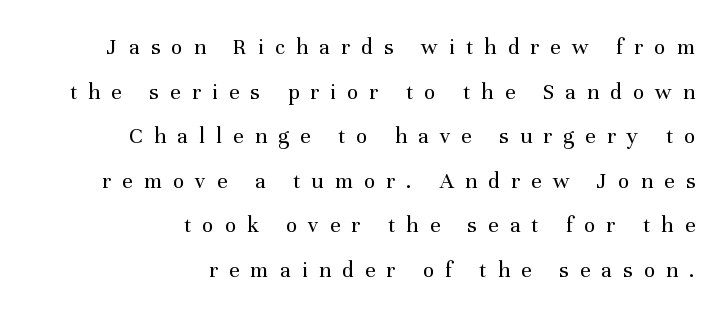
The image shows 23 px text type, upright; set right-aligned, loose line spacing (1.94x), unusually wide letter spacing (+0.49 em), not underlined.
